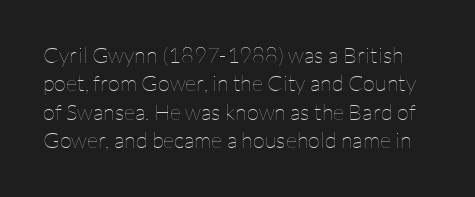
Does the lettering tilt? It doesn't — this is upright. Does extra space separate the letters? No, they use regular spacing. Whoever set this chose a conventional vertical rhythm. The foot of each line stays bare and open. The font sits on the lighter half of the weight spectrum, regular included.
